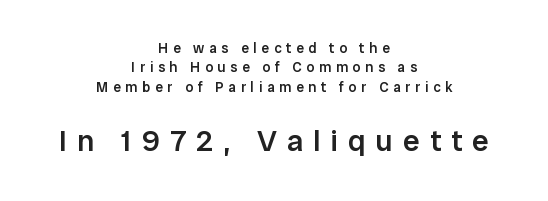
The image shows 30 px semibold sans-serif type, upright; set centered, normal line spacing (1.39x), unusually wide letter spacing (+0.34 em), not underlined; the second (bottom) block is 2.14x larger; low stroke contrast and a medium x-height.
